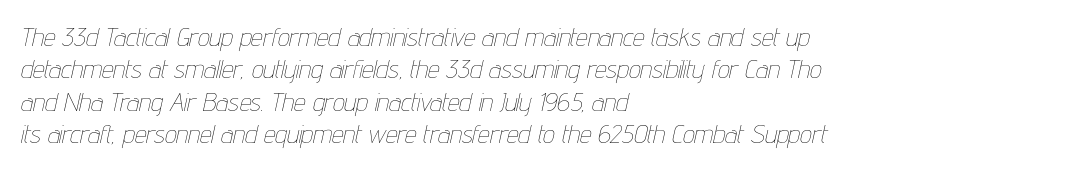
Q: Is the text bold? A: No.
Q: Is the text italic (slanted)? A: Yes, it leans right by about 12 degrees.
Q: Is the text underlined? A: No.
Q: How is the paragraph aligned? A: Left-aligned.
Q: Is the spacing between letters normal or unusually wide? A: Normal.
Q: Is the spacing between lines tight, normal or loose? A: Normal.
